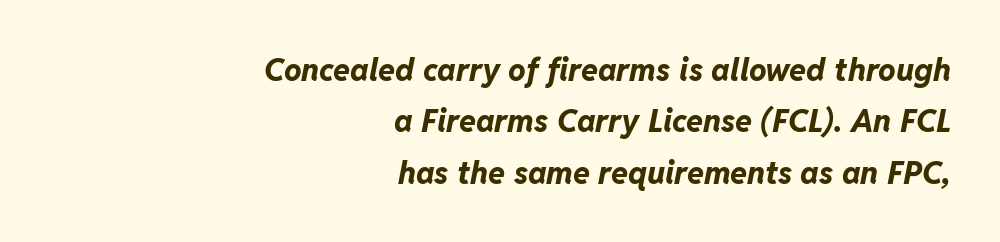
Q: Is the text bold? A: Yes.
Q: Is the text italic (slanted)? A: Yes, it leans right by about 11 degrees.
Q: Is the text underlined? A: No.
Q: How is the paragraph aligned? A: Right-aligned.
Q: Is the spacing between letters normal or unusually wide? A: Normal.
Q: Is the spacing between lines tight, normal or loose? A: Normal.
Q: Width (condensed, normal, or wide)? A: Normal.
Q: Stroke contrast? A: Low.
Q: x-height? A: Medium.
Q: Monospaced? A: No.
